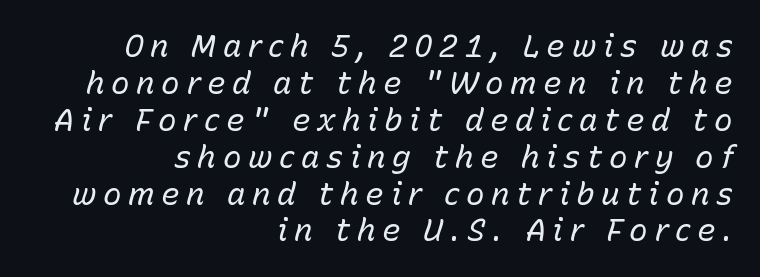
Q: Is the text bold? A: No.
Q: Is the text italic (slanted)? A: Yes, it leans right by about 15 degrees.
Q: Is the text underlined? A: No.
Q: How is the paragraph aligned? A: Right-aligned.
Q: Is the spacing between letters normal or unusually wide? A: Unusually wide.
Q: Width (condensed, normal, or wide)? A: Normal.
Q: Stroke contrast? A: Low.
Q: x-height? A: Medium.
Q: Monospaced? A: No.
